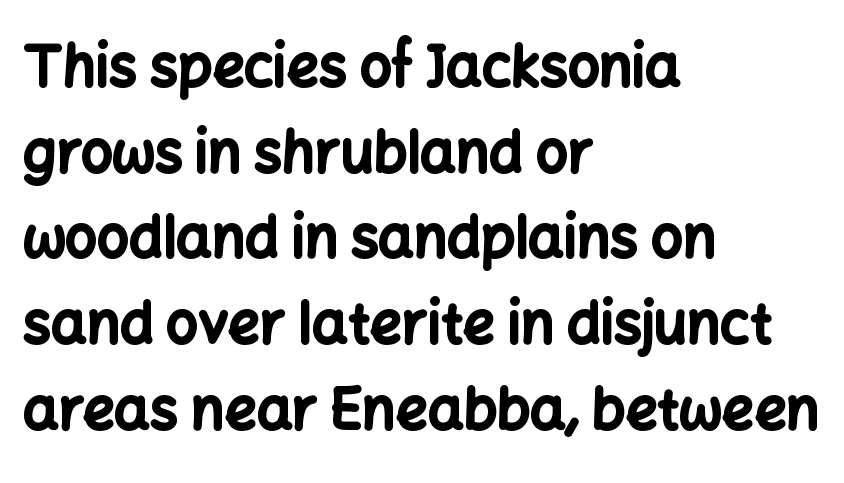
Q: Is the text bold? A: Yes.
Q: Is the text italic (slanted)? A: No, it is upright.
Q: Is the typeface a serif or a sans-serif typeface? A: Sans-serif.
Q: Is the text underlined? A: No.
Q: How is the paragraph aligned? A: Left-aligned.
Q: Is the spacing between letters normal or unusually wide? A: Normal.
Q: Is the spacing between lines tight, normal or loose? A: Normal.
Q: Width (condensed, normal, or wide)? A: Normal.
Q: Stroke contrast? A: Low.
Q: x-height? A: Medium.
Q: Monospaced? A: No.
